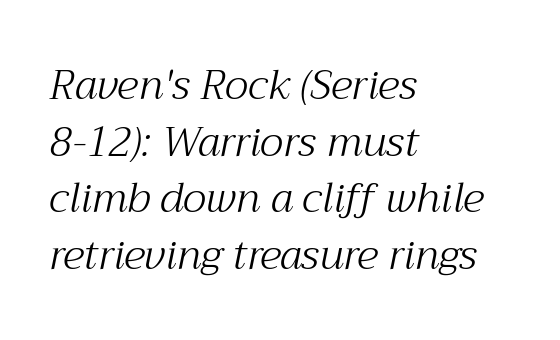
Q: Is the text bold? A: No.
Q: Is the text italic (slanted)? A: Yes, it leans right by about 12 degrees.
Q: Is the typeface a serif or a sans-serif typeface? A: Serif.
Q: Is the text underlined? A: No.
Q: How is the paragraph aligned? A: Left-aligned.
Q: Is the spacing between letters normal or unusually wide? A: Normal.
Q: Is the spacing between lines tight, normal or loose? A: Normal.
Q: Width (condensed, normal, or wide)? A: Normal.
Q: Stroke contrast? A: Medium.
Q: x-height? A: Medium.
Q: Monospaced? A: No.
